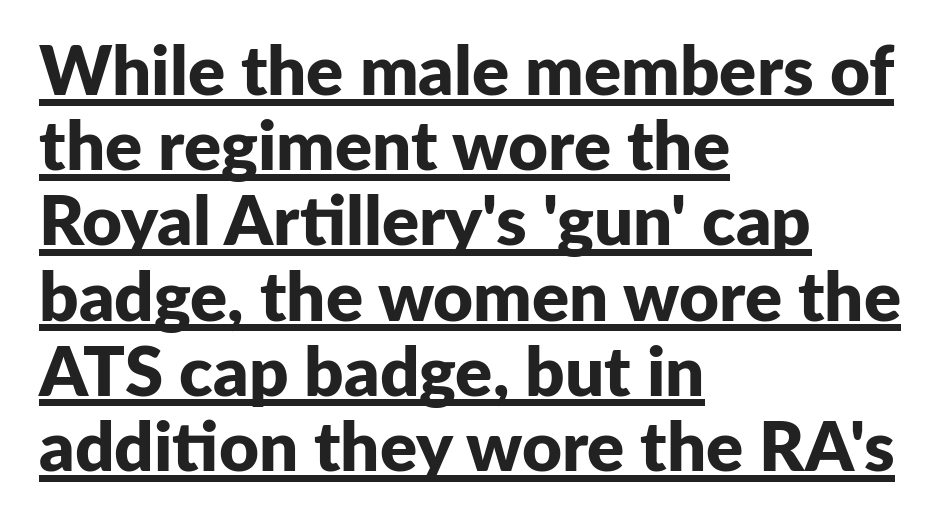
A typesetter would call this proportional, since set widths differ per character. In terms of letterform style, serifs are entirely absent. This rendering features underlined lettering. The face used here has the dense, thick strokes of a bold.
